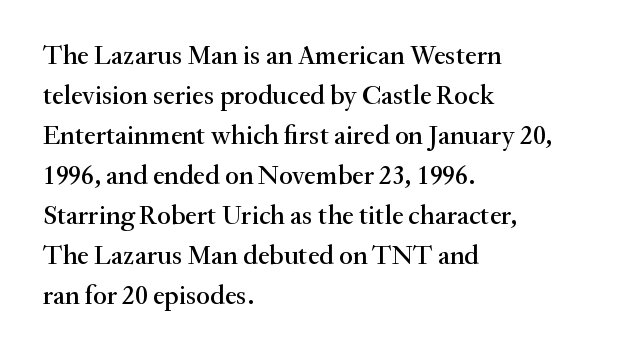
{"italic": "no", "underline": "no", "align": "left", "line_spacing": "normal", "line_spacing_ratio": 1.48, "letter_spacing": "normal", "letter_spacing_em": 0.0, "glyph_px": 27}
